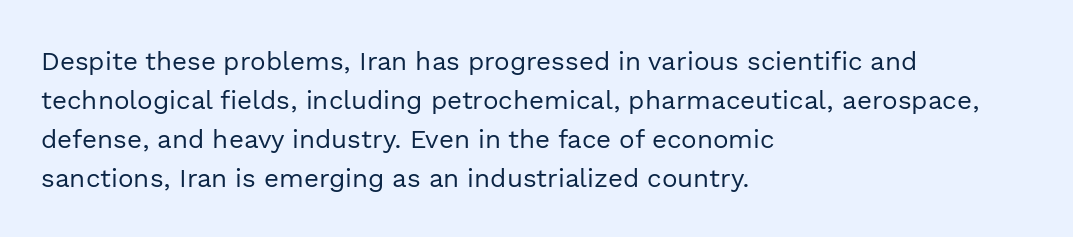
{"italic": "no", "bold": "no", "underline": "no", "align": "left", "line_spacing": "normal", "line_spacing_ratio": 1.5, "letter_spacing": "normal", "letter_spacing_em": 0.0, "glyph_px": 26}
